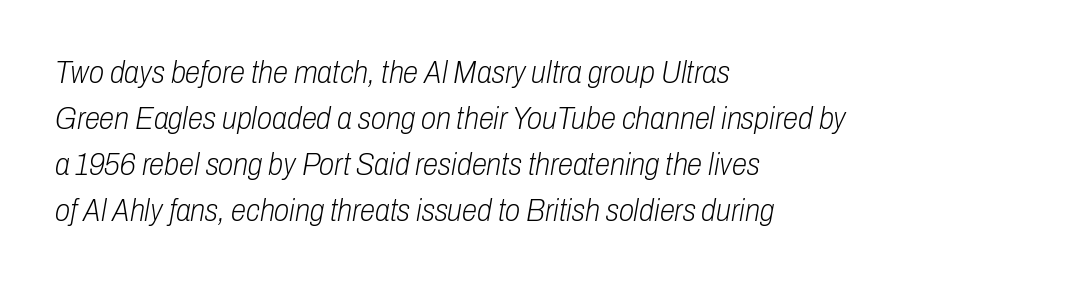
The image shows 31 px light, condensed type, italic (leaning right); set left-aligned, normal line spacing (1.48x), normal letter spacing, not underlined; low stroke contrast and a medium x-height.
